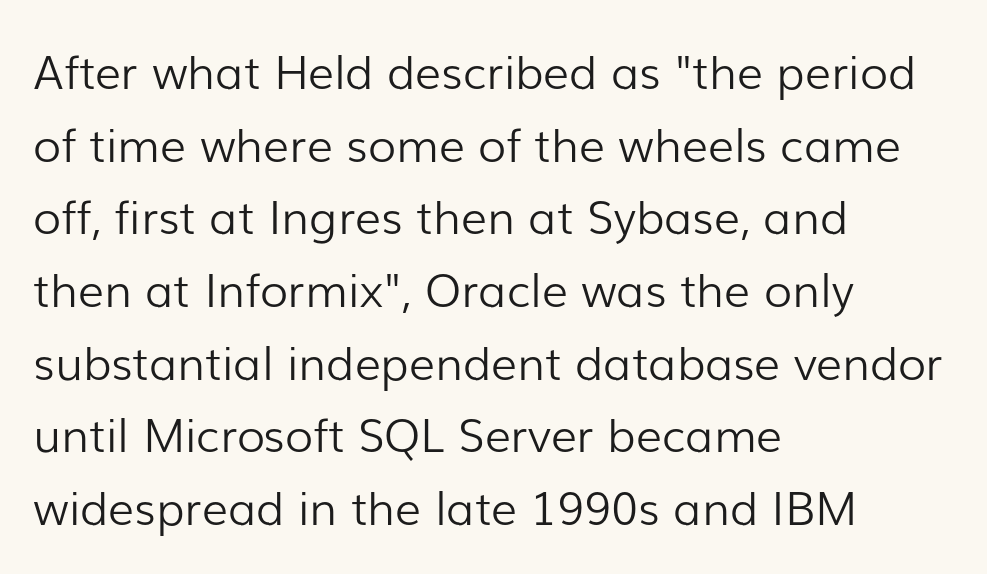
Regular leading. Left-aligned paragraph, ragged on the right. Between one letter and the next there's only the usual sliver of space. This is roman type, the default non-slanted kind.
